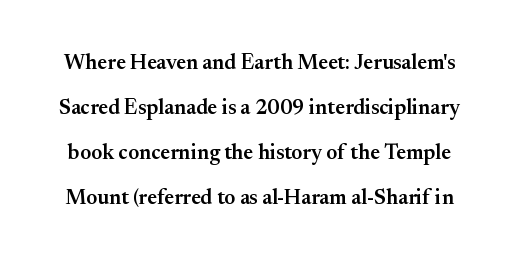
{"italic": "no", "bold": "semi", "underline": "no", "line_spacing": "loose", "line_spacing_ratio": 2.15, "letter_spacing": "normal", "letter_spacing_em": 0.0, "glyph_px": 21}
